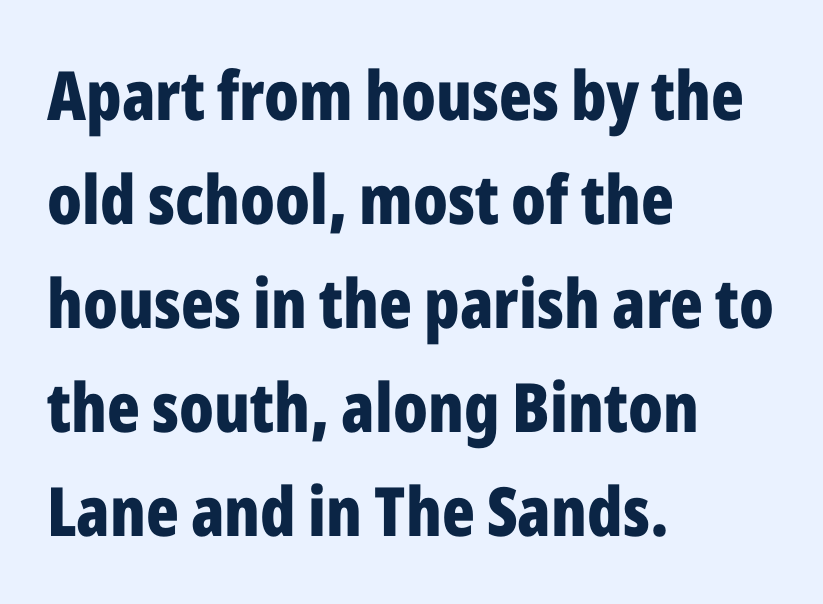
The leading is moderate, giving the passage an even texture. The face used here is proportionally spaced, like ordinary book or web type. The designer went with a sans here, leaving each stem footless. The face used here has the dense, thick strokes of a bold. Is the letter spacing exaggerated? No — it looks like the ordinary default. The passage shown is not underscored anywhere.
